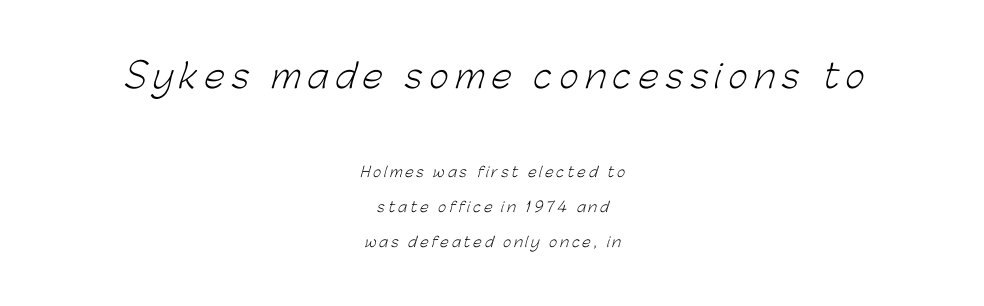
{"serif": "no", "bold": "no", "weight": "light", "width": "normal", "stroke_contrast": "low", "x_height": "medium", "monospaced": "no", "underline": "no", "align": "center", "line_spacing": "loose", "line_spacing_ratio": 2.48, "letter_spacing": "wide", "letter_spacing_em": 0.21, "larger_block": "first", "size_ratio": 2.36, "glyph_px": 33}
